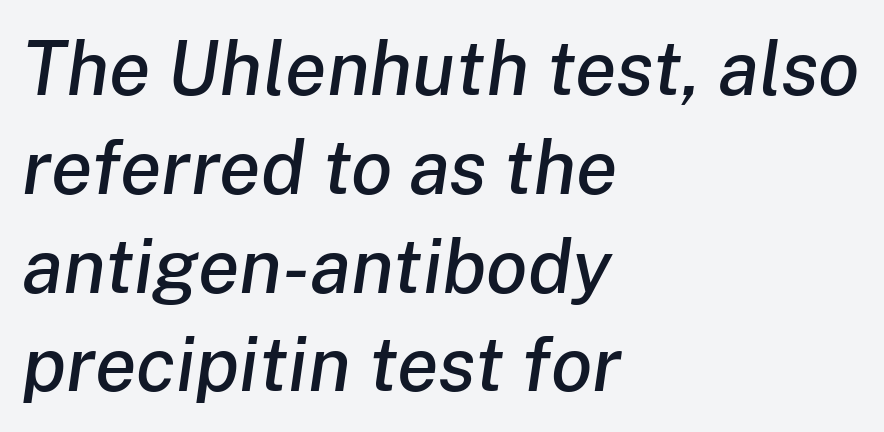
The compositor pushed each line to the left boundary. Standard letterfit; no display-style spreading of the glyphs. Underlining? Definitely not there. The letters advance in unequal steps, a hallmark of proportional type. Slant detected: the letters are inclined.
